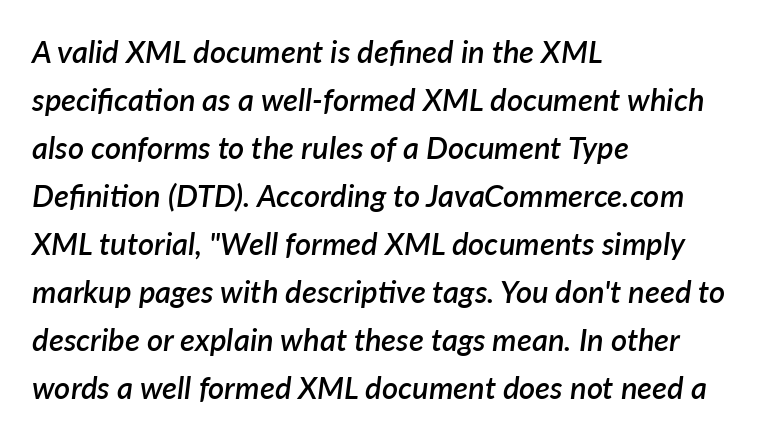
{"italic": "yes", "lean": "right", "slant_degrees": 7, "bold": "semi", "weight": "semibold", "width": "normal", "stroke_contrast": "low", "x_height": "medium", "monospaced": "no", "underline": "no", "align": "left", "line_spacing": "normal", "line_spacing_ratio": 1.55, "letter_spacing": "normal", "letter_spacing_em": 0.0, "glyph_px": 31}
